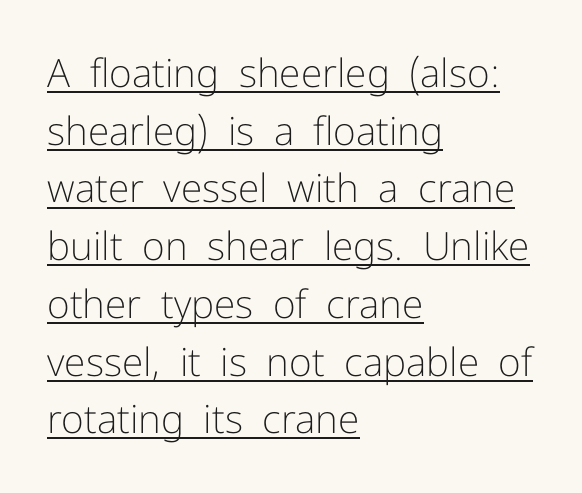
The face used here is proportionally spaced, like ordinary book or web type. The cut favours lightness, reaching ordinary text weight at its darkest. Emphasis is given by a line drawn under the lettering. What kind of face is this? One without serifs — a sans. Each word holds together tightly as a unit, with standard inter-letter gaps.
